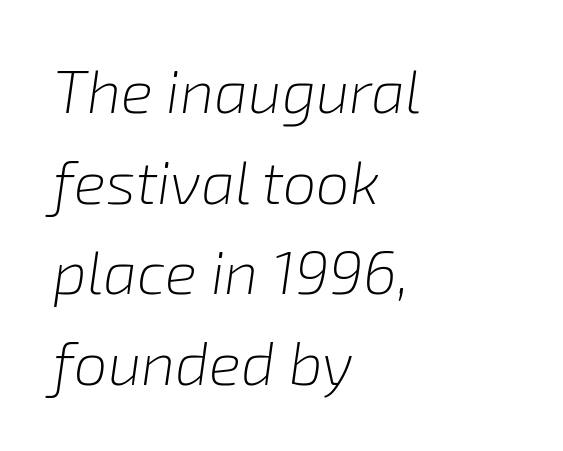
The image shows 60 px light type, italic (leaning right); set left-aligned, normal line spacing (1.51x), normal letter spacing, not underlined; low stroke contrast and a medium x-height.
